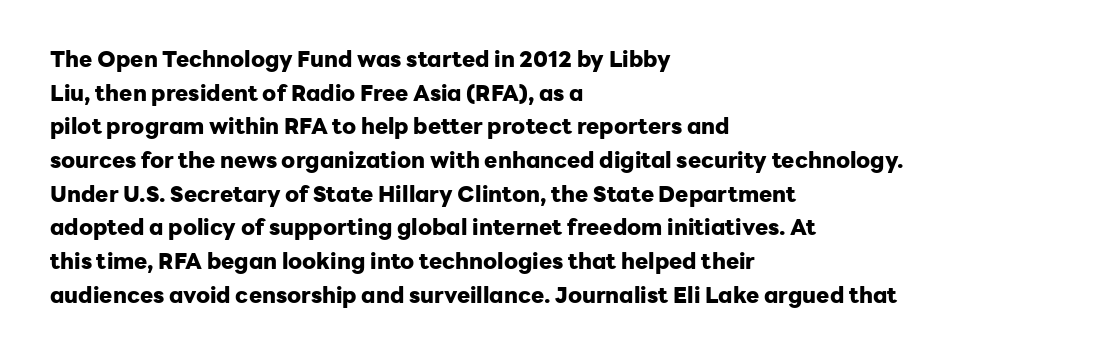
This sample is left-justified, so line endings fall wherever the words run out. Ascenders rise straight up at ninety degrees. Notice how descenders clear the ascenders below comfortably — that's standard leading. Is the type bold? Yes — the strokes are clearly thick and heavy.
